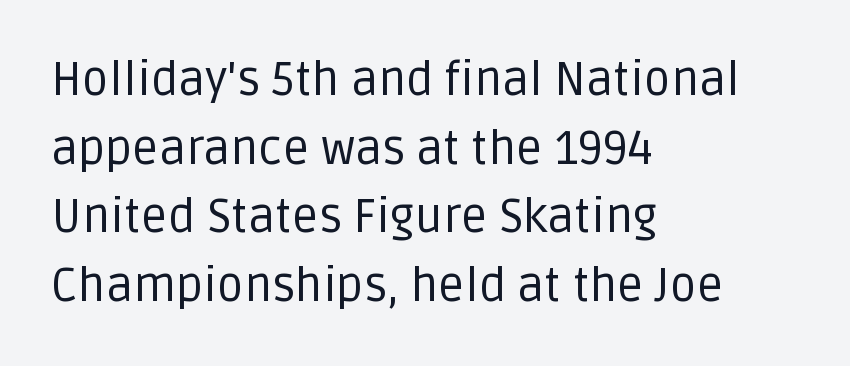
The image shows 47 px regular-weight sans-serif type, upright; set left-aligned, normal line spacing (1.46x), normal letter spacing, not underlined; low stroke contrast and a large x-height.
